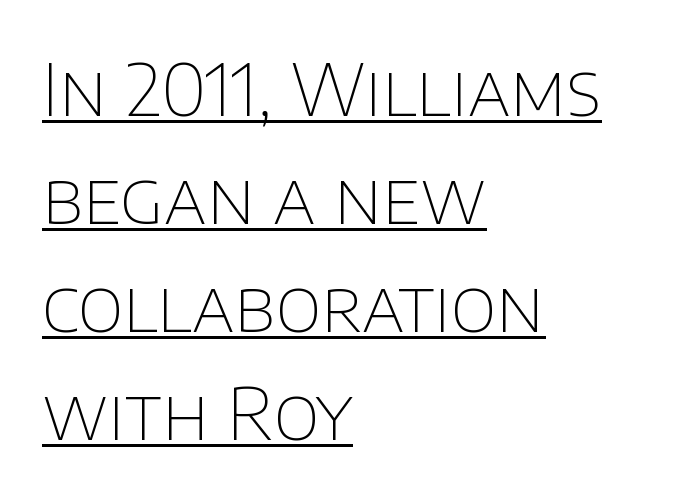
{"serif": "no", "italic": "no", "bold": "no", "weight": "thin", "width": "normal", "stroke_contrast": "low", "x_height": "large", "monospaced": "no", "underline": "yes", "align": "left", "line_spacing": "normal", "line_spacing_ratio": 1.52, "letter_spacing": "normal", "letter_spacing_em": 0.0, "glyph_px": 71}
